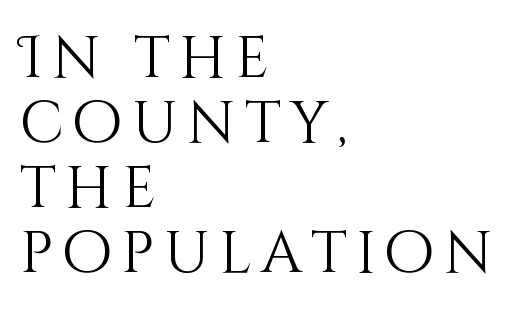
Q: Is the text bold? A: No.
Q: Is the text italic (slanted)? A: No, it is upright.
Q: Is the text underlined? A: No.
Q: How is the paragraph aligned? A: Left-aligned.
Q: Is the spacing between lines tight, normal or loose? A: Tight.
Q: Width (condensed, normal, or wide)? A: Normal.
Q: Stroke contrast? A: Medium.
Q: x-height? A: Large.
Q: Monospaced? A: No.
